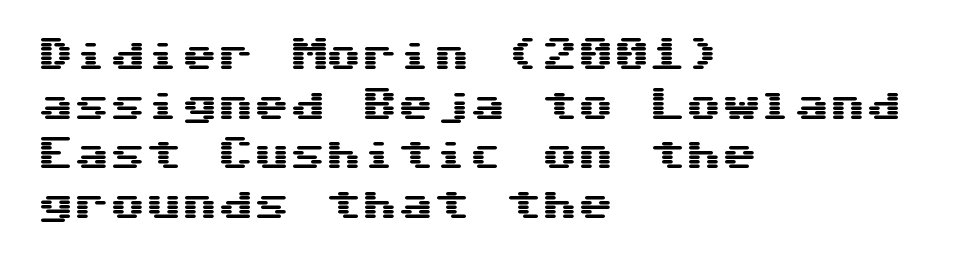
The zone under the glyphs is completely vacant. Successive baselines arrive at the customary interval. This rendering uses left alignment, leaving the right contour irregular. Default kerning and tracking; the words read as compact shapes. The designer went with a sans here, leaving each stem footless. This sample uses an upright cut, with every glyph sitting square on the baseline.
